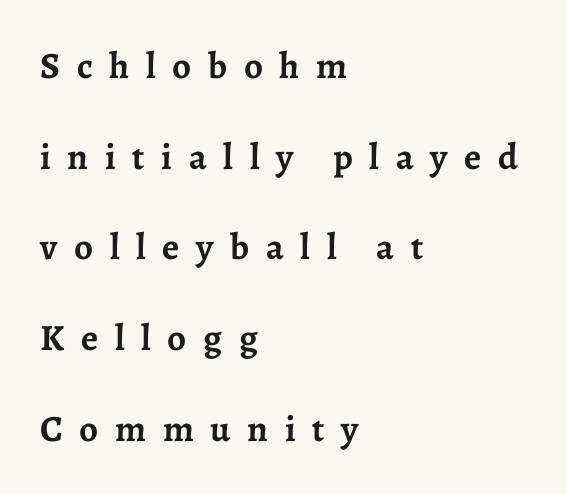
Q: Is the text bold? A: Yes.
Q: Is the text italic (slanted)? A: No, it is upright.
Q: Is the typeface a serif or a sans-serif typeface? A: Serif.
Q: Is the text underlined? A: No.
Q: How is the paragraph aligned? A: Left-aligned.
Q: Is the spacing between letters normal or unusually wide? A: Unusually wide.
Q: Is the spacing between lines tight, normal or loose? A: Loose.
Q: Width (condensed, normal, or wide)? A: Normal.
Q: Stroke contrast? A: Low.
Q: x-height? A: Medium.
Q: Monospaced? A: No.
